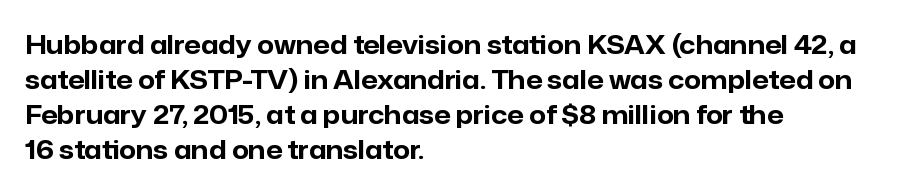
Q: Is the text bold? A: Yes.
Q: Is the text italic (slanted)? A: No, it is upright.
Q: Is the text underlined? A: No.
Q: How is the paragraph aligned? A: Left-aligned.
Q: Is the spacing between letters normal or unusually wide? A: Normal.
Q: Is the spacing between lines tight, normal or loose? A: Normal.
